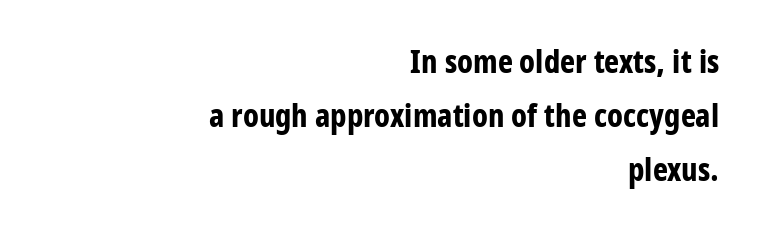
{"serif": "no", "italic": "no", "bold": "yes", "weight": "bold", "width": "condensed", "stroke_contrast": "low", "x_height": "medium", "monospaced": "no", "underline": "no", "align": "right", "line_spacing": "normal", "line_spacing_ratio": 1.69, "letter_spacing": "normal", "letter_spacing_em": 0.0, "glyph_px": 32}
